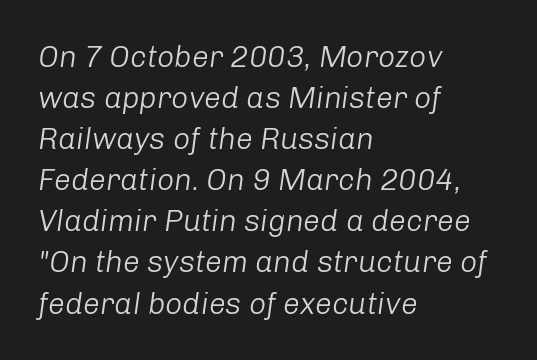
The image shows 30 px light type, italic (leaning right); set left-aligned, normal line spacing (1.37x), normal letter spacing, not underlined; low stroke contrast and a medium x-height.
